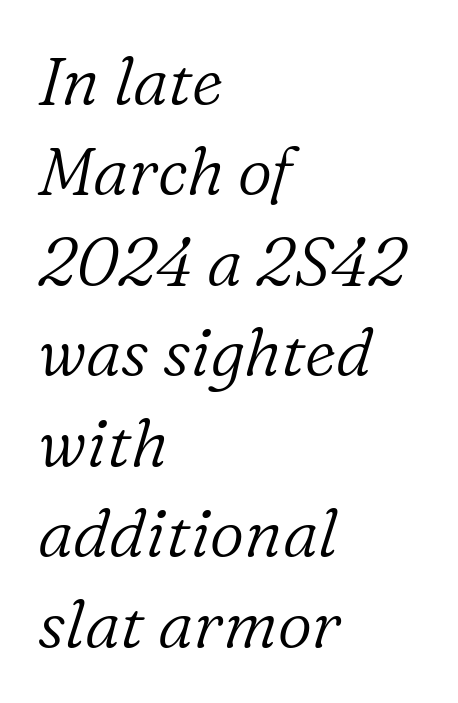
Font category for this specimen: serif. The gaps between neighbouring characters are ordinary and unremarkable. In terms of leading, this rendering sits right in the middle. The characters are drawn with everyday or finer stroke widths.
